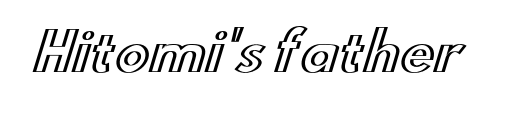
The image shows 52 px wide type; set normal letter spacing, not underlined; a small x-height.
